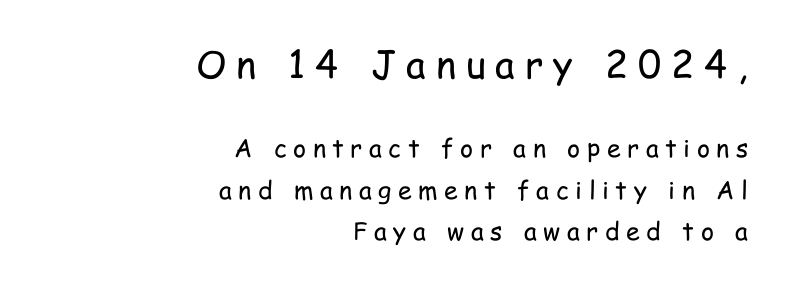
Q: Is the text bold? A: No.
Q: Is the text italic (slanted)? A: No, it is upright.
Q: Is the typeface a serif or a sans-serif typeface? A: Sans-serif.
Q: Is the text underlined? A: No.
Q: How is the paragraph aligned? A: Right-aligned.
Q: Is the spacing between letters normal or unusually wide? A: Unusually wide.
Q: Is the spacing between lines tight, normal or loose? A: Normal.
Q: Which block of text is set in a larger size, the first (top) or the second (bottom)? A: The first (top) one.
Q: Width (condensed, normal, or wide)? A: Condensed.
Q: Stroke contrast? A: Low.
Q: x-height? A: Medium.
Q: Monospaced? A: No.
